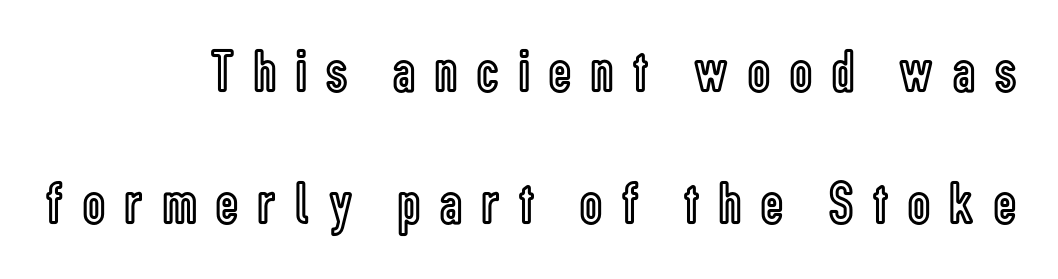
A typesetter would call this heavily tracked-out type. The rendering uses a large line-height, opening up the rows. Where is the straight margin? On the right. Characters remain perfectly vertical along every line. This sample has the flowing, uneven cadence of proportional lettering.
